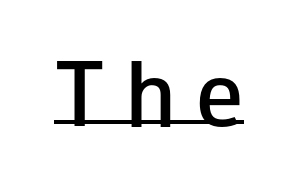
The image shows 79 px semibold, wide sans-serif type, upright; set unusually wide letter spacing (+0.27 em), underlined; low stroke contrast and a small x-height.
